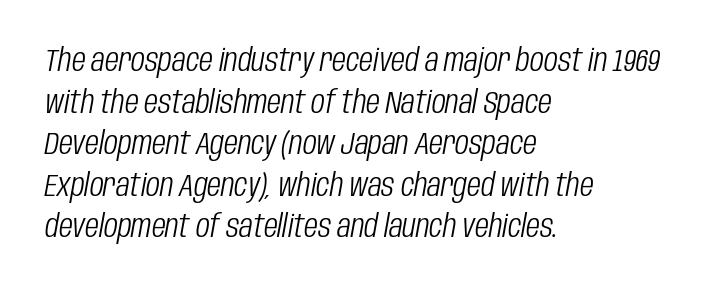
The image shows 32 px light, condensed type, italic (leaning right); set left-aligned, normal line spacing (1.3x), normal letter spacing, not underlined; low stroke contrast and a large x-height.
